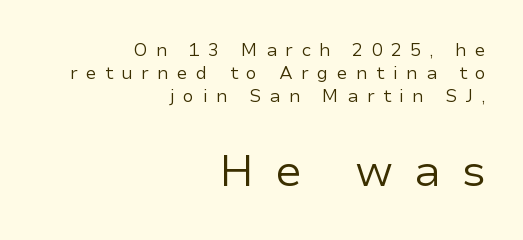
Q: Is the text bold? A: No.
Q: Is the text italic (slanted)? A: No, it is upright.
Q: Is the typeface a serif or a sans-serif typeface? A: Sans-serif.
Q: Is the text underlined? A: No.
Q: How is the paragraph aligned? A: Right-aligned.
Q: Is the spacing between letters normal or unusually wide? A: Unusually wide.
Q: Is the spacing between lines tight, normal or loose? A: Normal.
Q: Which block of text is set in a larger size, the first (top) or the second (bottom)? A: The second (bottom) one.
Q: Width (condensed, normal, or wide)? A: Normal.
Q: Stroke contrast? A: Low.
Q: x-height? A: Medium.
Q: Monospaced? A: No.
